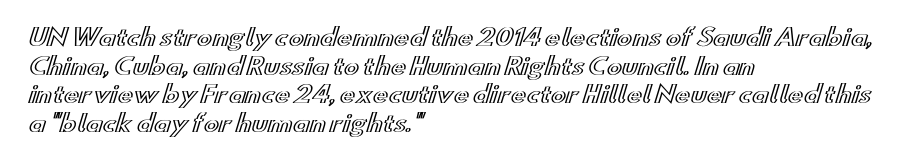
The letters sit at their default tracking, neither squeezed nor spread. The space between consecutive lines is moderate. This sample is left-justified, so line endings fall wherever the words run out. The string is rendered with underlining switched off.
